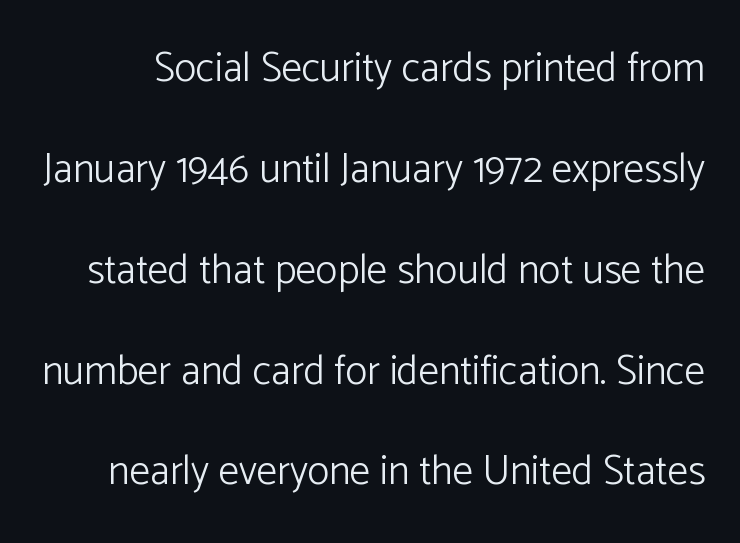
The image shows 41 px light sans-serif type, upright; set loose line spacing (2.46x), normal letter spacing, not underlined; low stroke contrast and a medium x-height.
